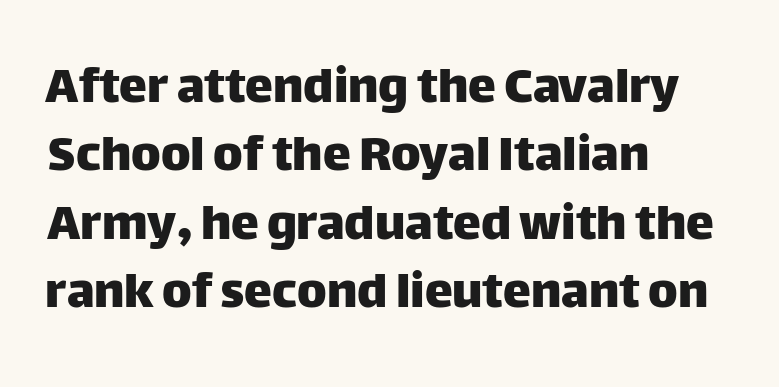
The image shows 56 px sans-serif type, upright; set left-aligned, line spacing 1.22x, normal letter spacing, not underlined; low stroke contrast and a large x-height.
